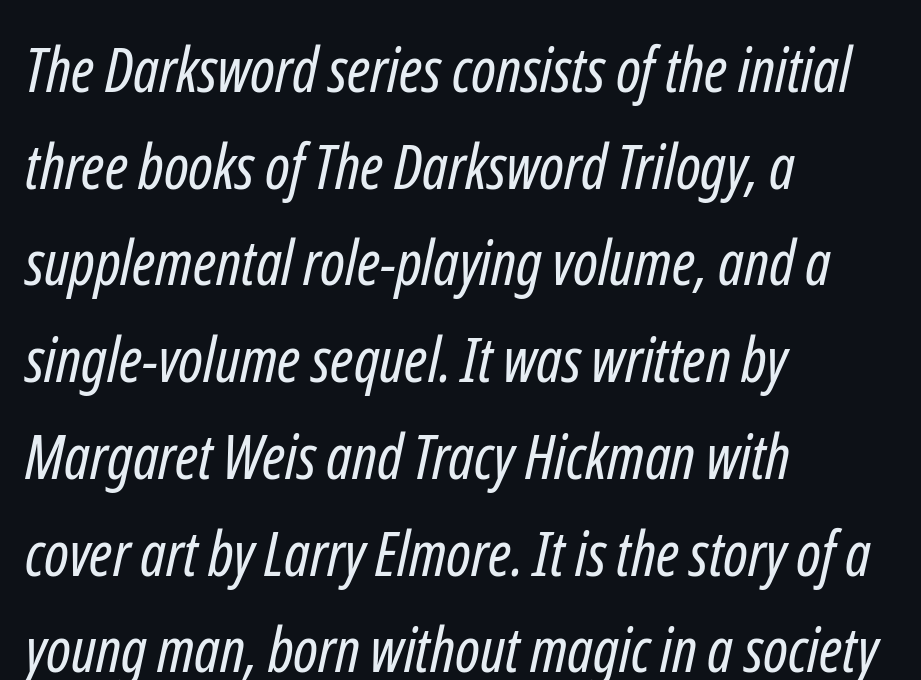
Q: Is the text bold? A: No.
Q: Is the typeface a serif or a sans-serif typeface? A: Sans-serif.
Q: Is the text underlined? A: No.
Q: How is the paragraph aligned? A: Left-aligned.
Q: Is the spacing between letters normal or unusually wide? A: Normal.
Q: Is the spacing between lines tight, normal or loose? A: Normal.
Q: Width (condensed, normal, or wide)? A: Condensed.
Q: Stroke contrast? A: Low.
Q: x-height? A: Medium.
Q: Monospaced? A: No.
